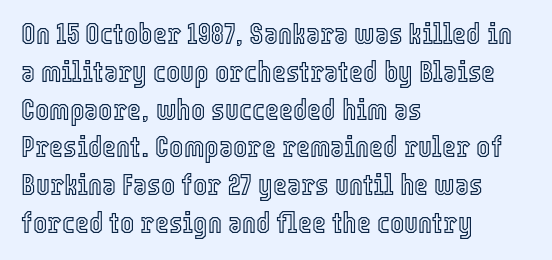
Q: Is the text italic (slanted)? A: No, it is upright.
Q: Is the text underlined? A: No.
Q: How is the paragraph aligned? A: Left-aligned.
Q: Is the spacing between letters normal or unusually wide? A: Normal.
Q: Is the spacing between lines tight, normal or loose? A: Normal.
Q: Width (condensed, normal, or wide)? A: Condensed.
Q: x-height? A: Medium.
Q: Monospaced? A: No.
